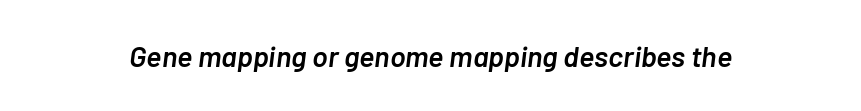
The image shows 29 px semibold type, italic (leaning right); set normal letter spacing, not underlined; low stroke contrast and a medium x-height.
